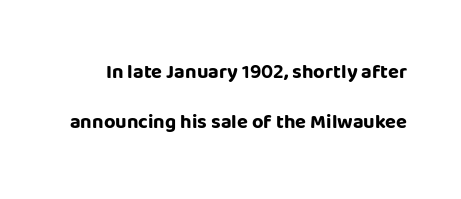
The space beneath each line is pristine and unruled. These lines carry a lot of weight — the face is fully bold. The letters stand upright; this is a roman face. Caption: standard tracking, unaltered.
